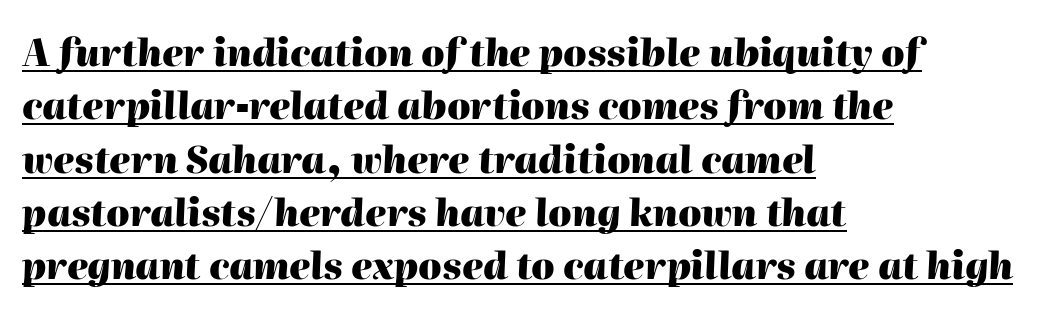
{"italic": "yes", "lean": "right", "slant_degrees": 2, "bold": "yes", "weight": "heavy", "width": "normal", "stroke_contrast": "high", "x_height": "medium", "monospaced": "no", "underline": "yes", "align": "left", "line_spacing": "normal", "line_spacing_ratio": 1.44, "letter_spacing": "normal", "letter_spacing_em": 0.0, "glyph_px": 37}
